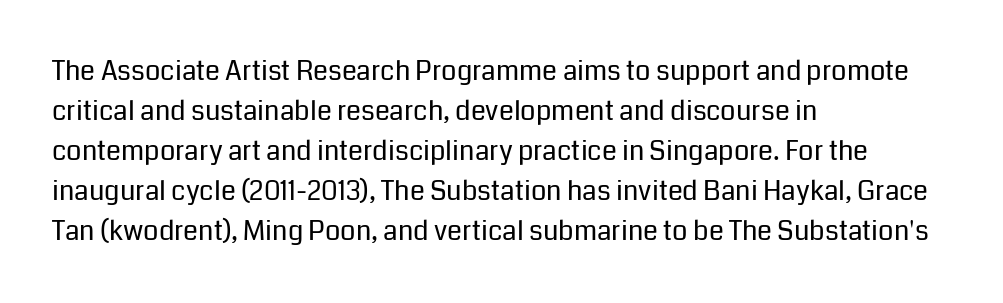
{"italic": "no", "bold": "no", "underline": "no", "align": "left", "line_spacing": "normal", "line_spacing_ratio": 1.48, "letter_spacing": "normal", "letter_spacing_em": 0.0, "glyph_px": 27}
